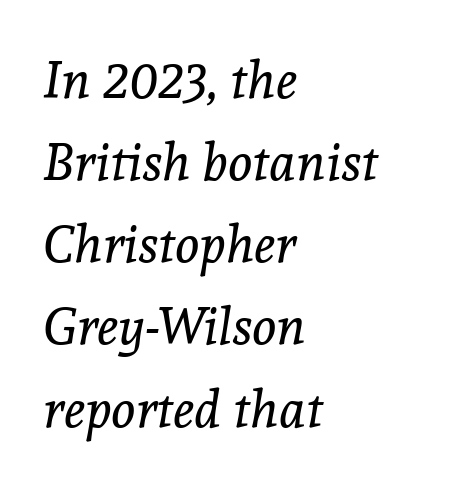
The image shows 52 px regular-weight serif type, italic (leaning right); set left-aligned, normal line spacing (1.58x), normal letter spacing, not underlined; a medium x-height.
